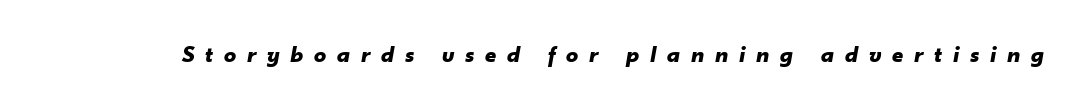
Q: Is the text bold? A: Yes.
Q: Is the text italic (slanted)? A: Yes, it leans right by about 10 degrees.
Q: Is the text underlined? A: No.
Q: Is the spacing between letters normal or unusually wide? A: Unusually wide.
